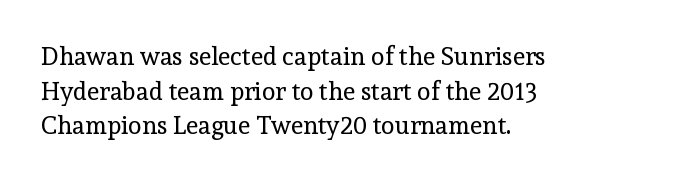
Q: Is the text bold? A: No.
Q: Is the text italic (slanted)? A: No, it is upright.
Q: Is the text underlined? A: No.
Q: How is the paragraph aligned? A: Left-aligned.
Q: Is the spacing between letters normal or unusually wide? A: Normal.
Q: Is the spacing between lines tight, normal or loose? A: Normal.
